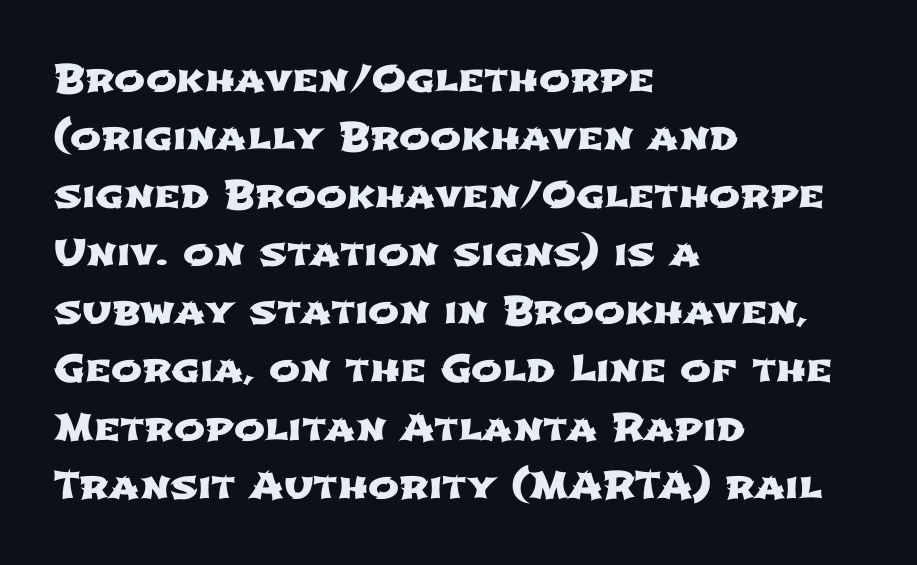
{"serif": "no", "width": "wide", "stroke_contrast": "low", "x_height": "medium", "monospaced": "no", "underline": "no", "align": "left", "line_spacing": "normal", "line_spacing_ratio": 1.57, "letter_spacing": "normal", "letter_spacing_em": 0.0, "glyph_px": 37}
